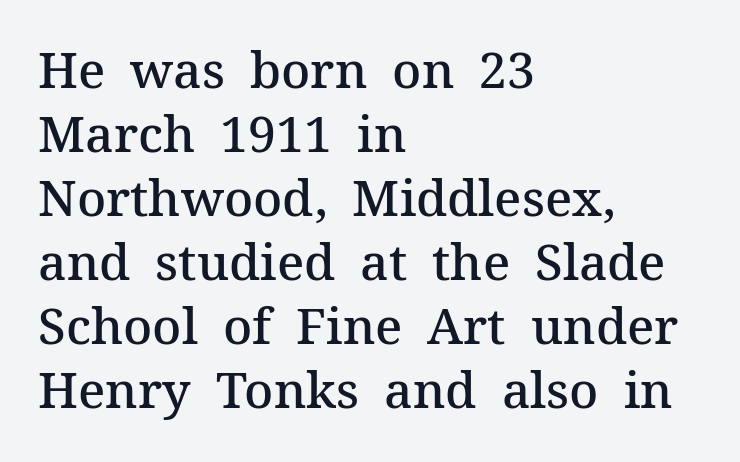
{"serif": "yes", "italic": "no", "bold": "semi", "weight": "semibold", "width": "normal", "stroke_contrast": "medium", "x_height": "medium", "monospaced": "no", "underline": "no", "align": "left", "line_spacing": "normal", "line_spacing_ratio": 1.28, "letter_spacing": "normal", "letter_spacing_em": 0.0, "glyph_px": 50}
